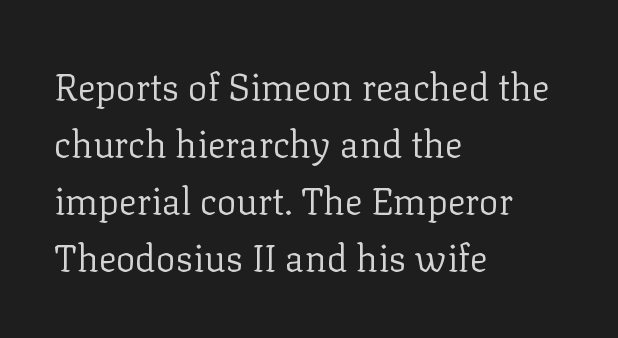
Q: Is the text bold? A: No.
Q: Is the text italic (slanted)? A: No, it is upright.
Q: Is the typeface a serif or a sans-serif typeface? A: Serif.
Q: Is the text underlined? A: No.
Q: How is the paragraph aligned? A: Left-aligned.
Q: Is the spacing between letters normal or unusually wide? A: Normal.
Q: Is the spacing between lines tight, normal or loose? A: Normal.
Q: Width (condensed, normal, or wide)? A: Normal.
Q: Stroke contrast? A: Low.
Q: x-height? A: Medium.
Q: Monospaced? A: No.
